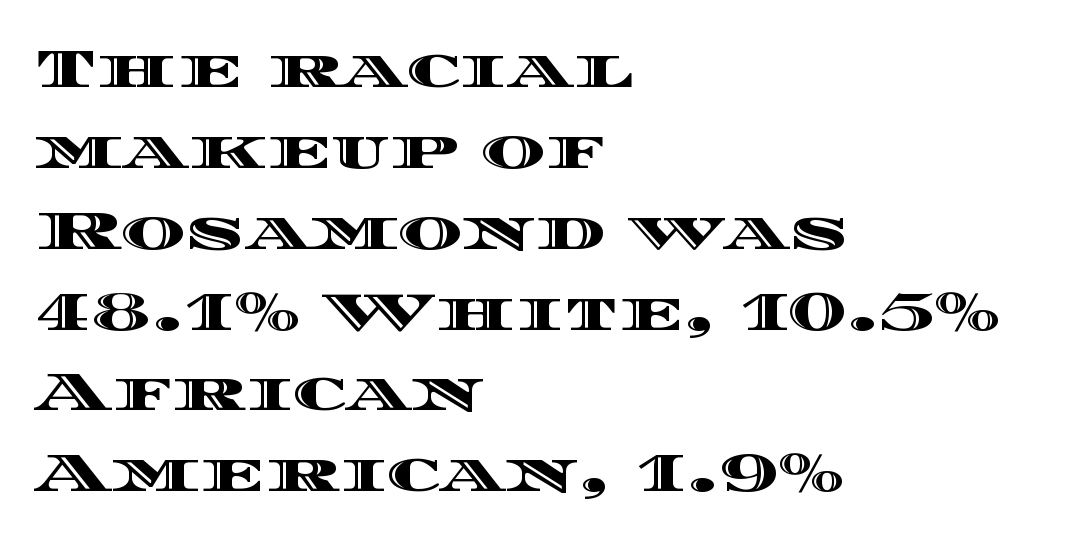
Is this a fixed-width face? No — the glyphs have proportional, varying widths. Nobody drew a line under any word here. Students, note that the glyphs here touch the page at normal intervals. Regular leading. The specimen reads as upright at a glance.
